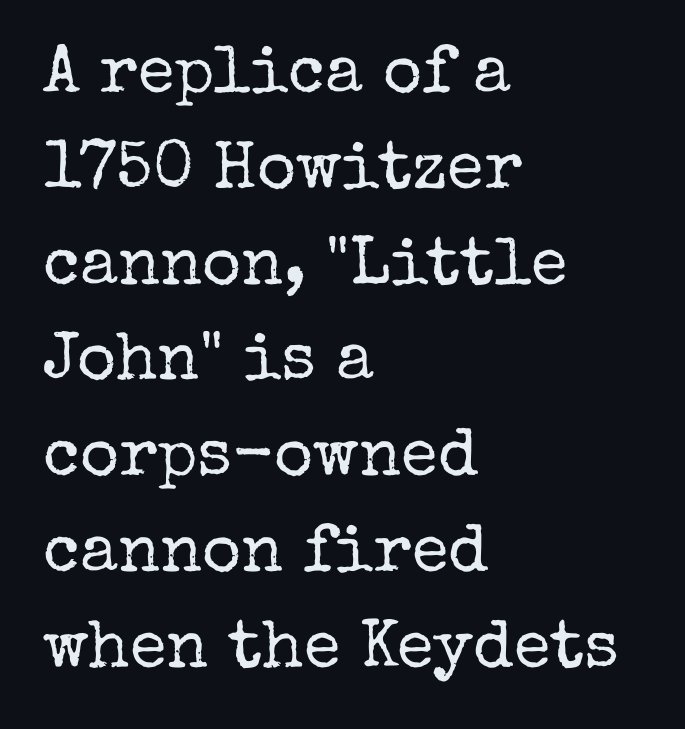
The image shows 67 px regular-weight serif type, upright; set left-aligned, normal line spacing (1.43x), normal letter spacing, not underlined; low stroke contrast and a medium x-height.
